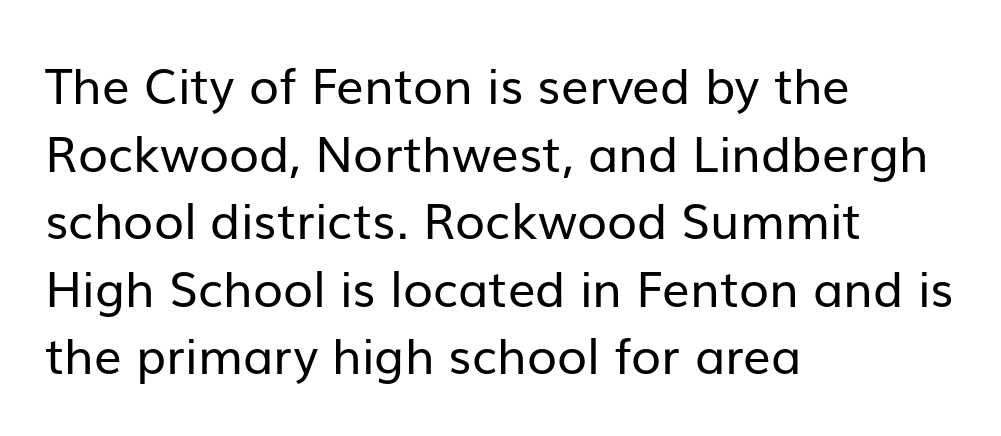
{"serif": "no", "italic": "no", "bold": "no", "weight": "regular", "width": "normal", "stroke_contrast": "low", "x_height": "medium", "monospaced": "no", "underline": "no", "align": "left", "line_spacing": "normal", "line_spacing_ratio": 1.38, "letter_spacing": "normal", "letter_spacing_em": 0.0, "glyph_px": 49}
